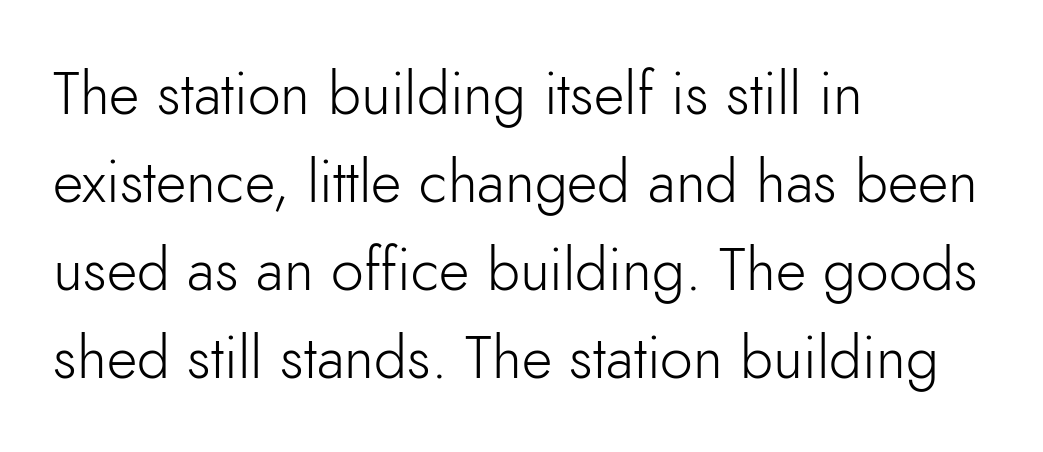
Tracking here is standard; glyphs follow each other at the usual distance. The passage is arranged the way most books set body copy — flush left. A light-to-regular cut is what we see here. The rendering uses natural spacing where letterforms have individual widths. Decoration check: the copy has no underline. Posture: upright roman.
